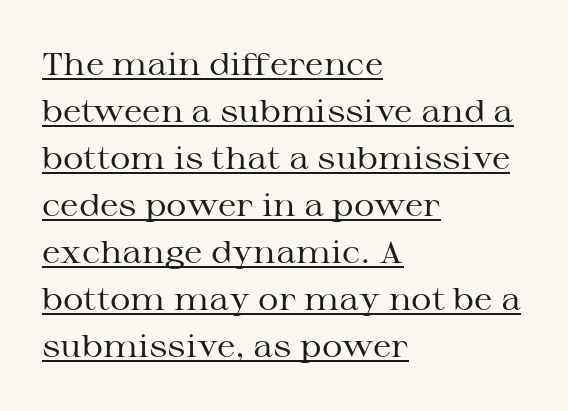
Q: Is the text bold? A: No.
Q: Is the text italic (slanted)? A: No, it is upright.
Q: Is the typeface a serif or a sans-serif typeface? A: Serif.
Q: Is the text underlined? A: Yes.
Q: How is the paragraph aligned? A: Left-aligned.
Q: Is the spacing between letters normal or unusually wide? A: Normal.
Q: Is the spacing between lines tight, normal or loose? A: Normal.
Q: Width (condensed, normal, or wide)? A: Wide.
Q: Stroke contrast? A: Medium.
Q: x-height? A: Medium.
Q: Monospaced? A: No.
